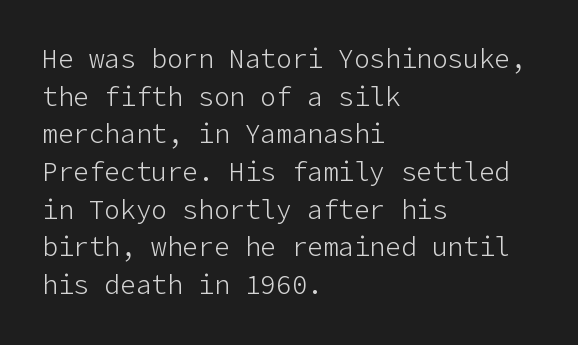
This sample is left-justified, so line endings fall wherever the words run out. Short note: letters normally spaced. These lines were composed using upright roman letters. Nothing heavy about these letters — not bold at all. The glyphs are unaccompanied by any horizontal stroke below them. Quick note: interline space is typical.
